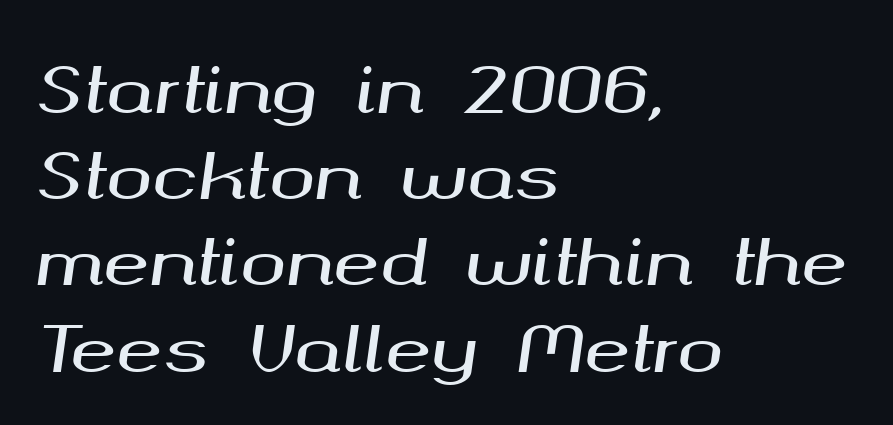
The image shows 62 px wide type, italic (leaning right); set left-aligned, normal line spacing (1.39x), normal letter spacing, not underlined; medium stroke contrast and a medium x-height.
